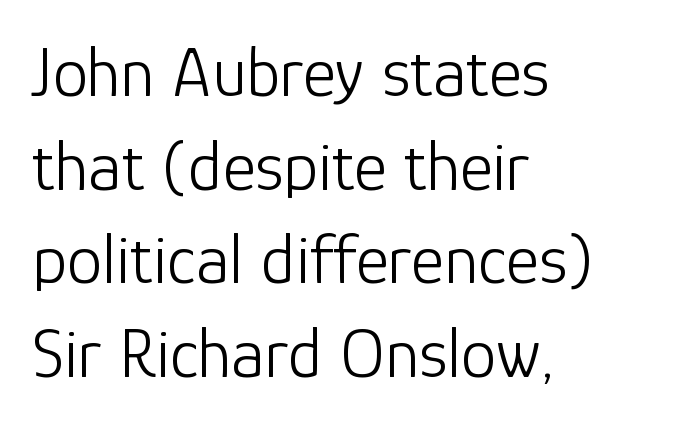
Q: Is the text bold? A: No.
Q: Is the text italic (slanted)? A: No, it is upright.
Q: Is the typeface a serif or a sans-serif typeface? A: Sans-serif.
Q: Is the text underlined? A: No.
Q: How is the paragraph aligned? A: Left-aligned.
Q: Is the spacing between letters normal or unusually wide? A: Normal.
Q: Is the spacing between lines tight, normal or loose? A: Normal.
Q: Width (condensed, normal, or wide)? A: Normal.
Q: Stroke contrast? A: Low.
Q: x-height? A: Medium.
Q: Monospaced? A: No.
